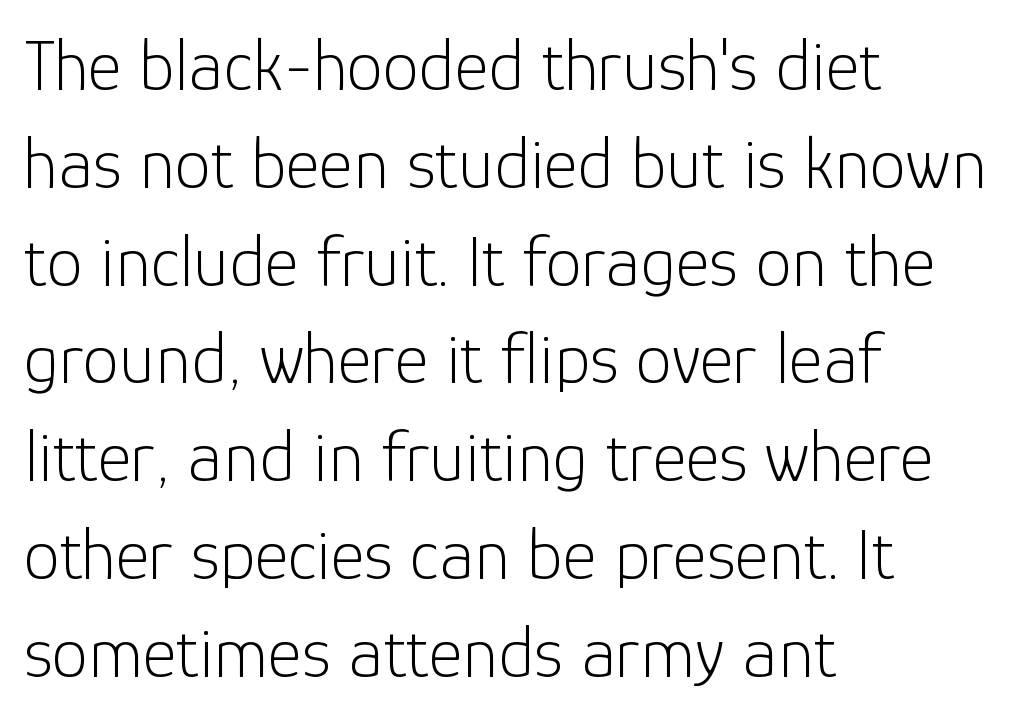
The image shows 73 px light sans-serif type, upright; set left-aligned, normal line spacing (1.34x), normal letter spacing, not underlined; low stroke contrast and a medium x-height.
